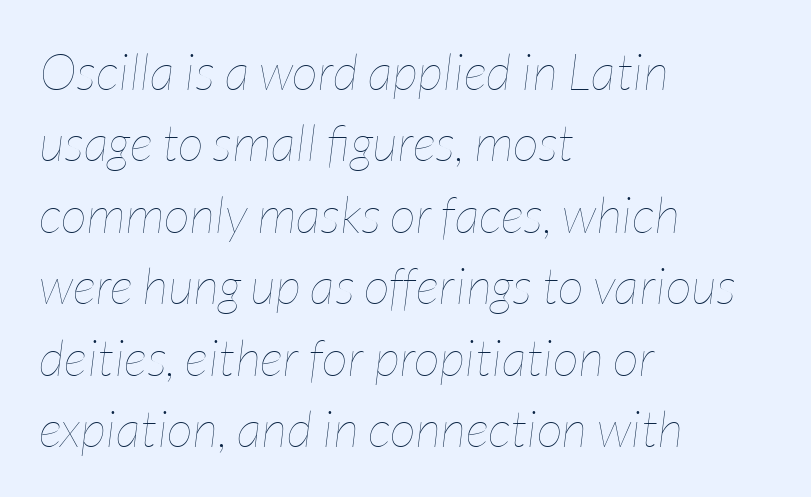
Looking at the ascenders, they clearly lean. The letters look calm and open, with moderate or lighter stems. The block of text has a typical density, with ordinary space between rows. Looks like regular typesetting: each glyph gets only the width it needs. The words here are not underlined. The paragraph shown leans on its left margin.
